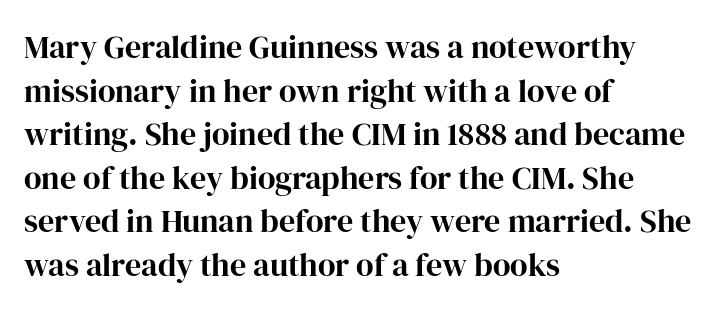
Q: Is the text italic (slanted)? A: No, it is upright.
Q: Is the typeface a serif or a sans-serif typeface? A: Serif.
Q: Is the text underlined? A: No.
Q: How is the paragraph aligned? A: Left-aligned.
Q: Is the spacing between letters normal or unusually wide? A: Normal.
Q: Is the spacing between lines tight, normal or loose? A: Normal.
Q: Width (condensed, normal, or wide)? A: Normal.
Q: Stroke contrast? A: High.
Q: x-height? A: Medium.
Q: Monospaced? A: No.
